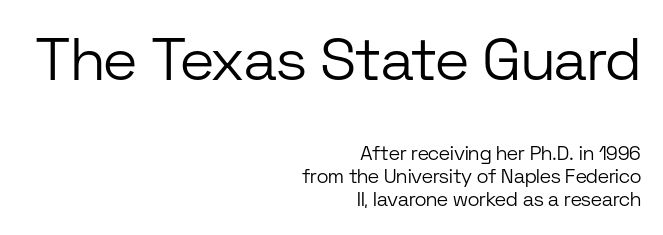
The type sits square on the baseline with zero lean. Stroke mass is kept to a normal reading level or below. If you squint, the top block still reads clearly — it's the larger of the two. Only glyphs here, with clear space below each row. Horizontal alignment here is rightward, an uncommon choice for prose.
